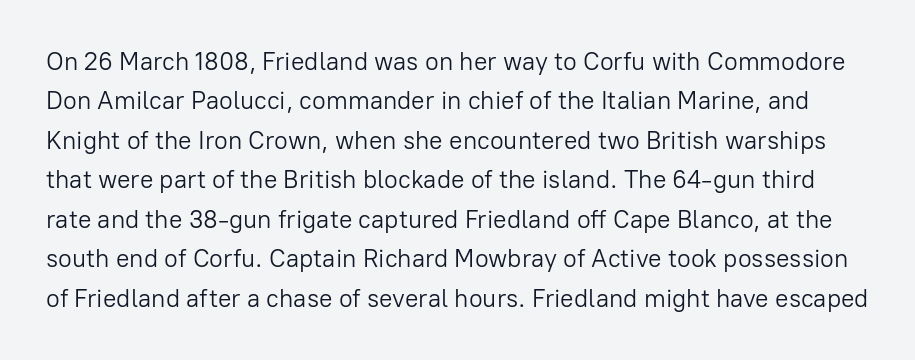
Q: Is the text bold? A: No.
Q: Is the text italic (slanted)? A: No, it is upright.
Q: Is the text underlined? A: No.
Q: Is the spacing between letters normal or unusually wide? A: Normal.
Q: Is the spacing between lines tight, normal or loose? A: Normal.
